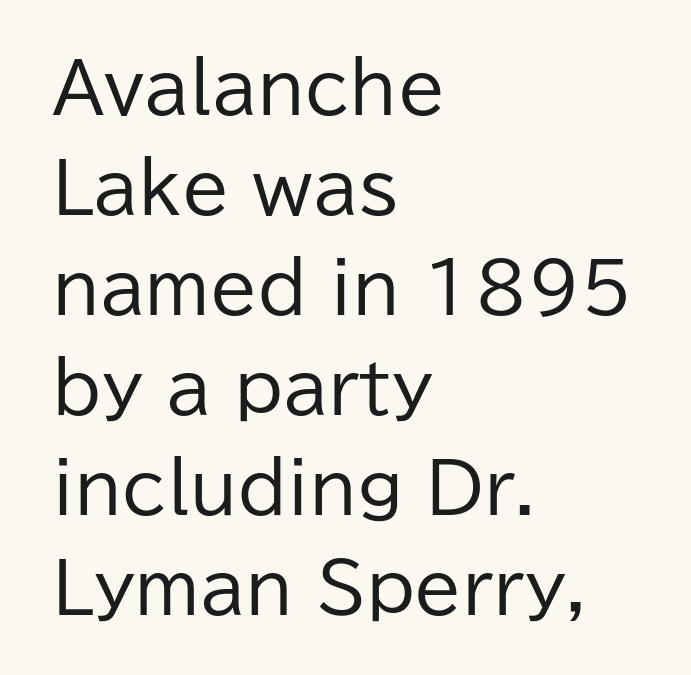
The rendering uses natural spacing where letterforms have individual widths. Letter spacing: default. Designer's note — italics off, roman on. The setting favours the left margin, as ordinary paragraphs usually do. Glance below the letters and you will spot only blank space. Vertical spacing — default.
